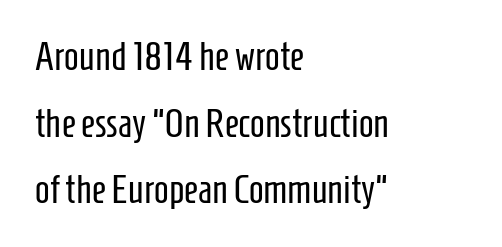
{"serif": "no", "italic": "no", "bold": "no", "weight": "regular", "width": "condensed", "stroke_contrast": "low", "x_height": "medium", "monospaced": "no", "underline": "no", "align": "left", "line_spacing_ratio": 1.71, "letter_spacing": "normal", "letter_spacing_em": 0.0, "glyph_px": 39}
